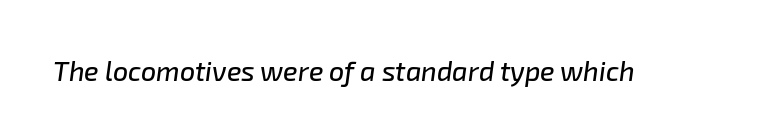
This rendering features lettering with no underline. Tracking here is standard; glyphs follow each other at the usual distance. When letters slant like this, we call the style italic.
